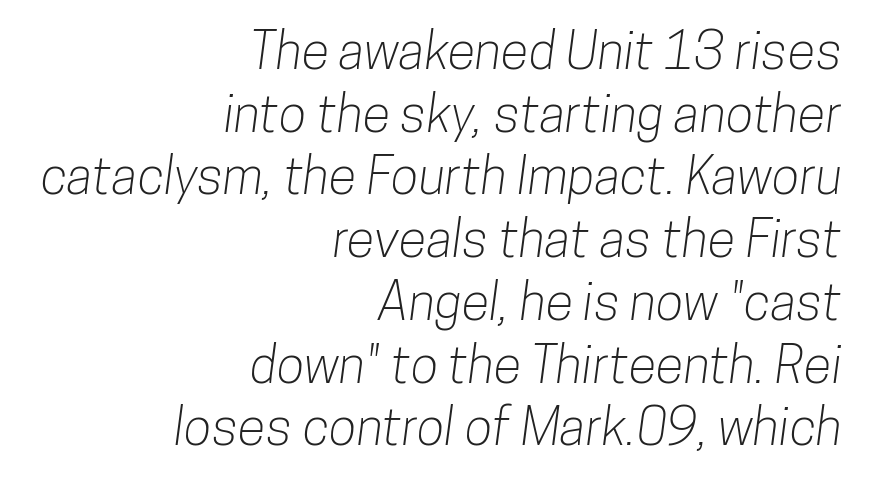
Nothing unusual about the tracking: characters are spaced as the font intends. The baseline area is clear. The paragraph shown leans on its right margin. You could not count columns in this text — the font is proportionally spaced. No feet cap the strokes, marking this as sans-serif type.
